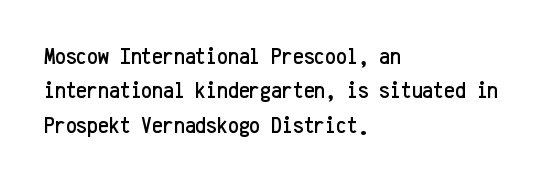
The rows are spaced the way most documents space them. Italic: no, the glyphs are upright roman. Reading down the block, your eye returns to a fixed left position each line. The words here are not underlined. Nothing unusual about the tracking: characters are spaced as the font intends.
